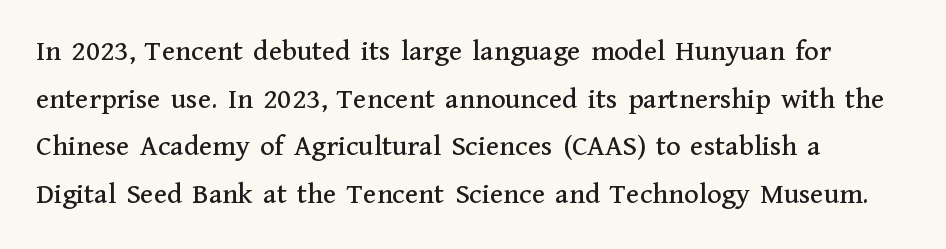
Upright lettering throughout. Think of a printed novel: that variable character pitch is what you see here. The paragraph has a hard left edge and a soft right edge. The string is rendered with underlining switched off. Interline gaps are of average width in this sample. This sample uses a serif face.
